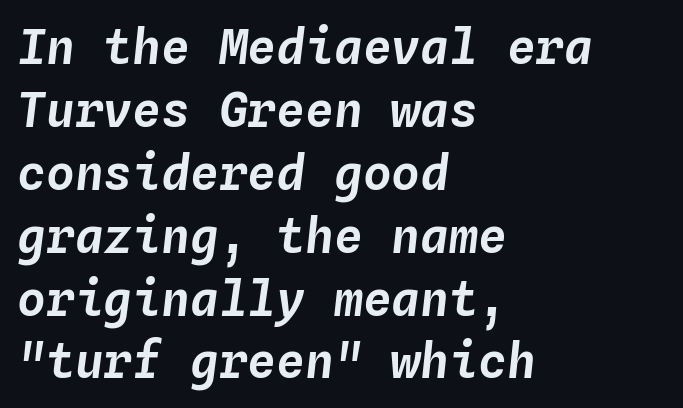
The letters march in equal steps, a hallmark of fixed-pitch type. Honestly, the letter spacing is just normal — you wouldn't notice it. The area under the type is left untouched. The space between consecutive lines is moderate. It's the slanting kind of type.
